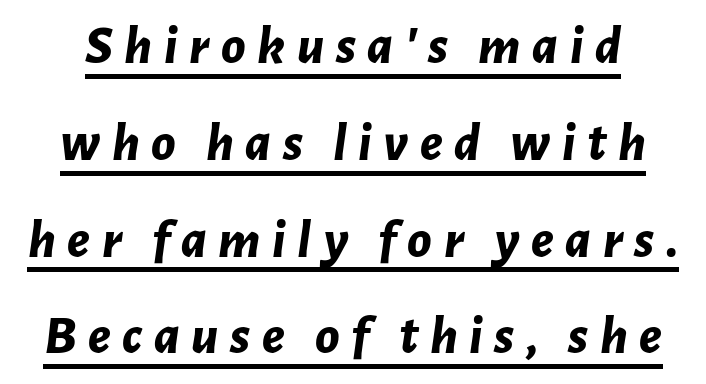
Q: Is the text bold? A: Yes.
Q: Is the text italic (slanted)? A: Yes, it leans right by about 7 degrees.
Q: Is the text underlined? A: Yes.
Q: Is the spacing between letters normal or unusually wide? A: Unusually wide.
Q: Width (condensed, normal, or wide)? A: Normal.
Q: Stroke contrast? A: Low.
Q: x-height? A: Medium.
Q: Monospaced? A: No.
